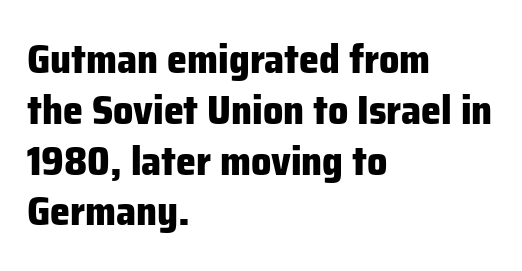
{"serif": "no", "italic": "no", "bold": "yes", "weight": "heavy", "width": "normal", "stroke_contrast": "low", "x_height": "medium", "monospaced": "no", "underline": "no", "align": "left", "line_spacing": "normal", "line_spacing_ratio": 1.27, "letter_spacing": "normal", "letter_spacing_em": 0.0, "glyph_px": 40}
